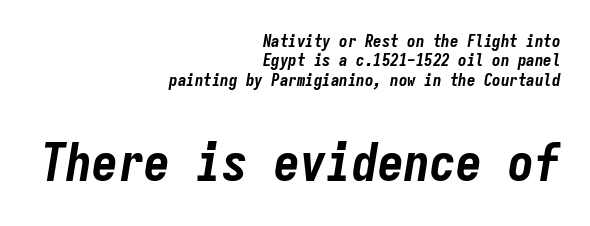
Top chunk: small. Bottom chunk: large. Posture: slanted. The vertical gap from one line to the next is small. Observe the ordinary spacing: letters are neighbours, not strangers. A typesetter would call this monospace, since all characters share one set width. The typesetter chose a ragged-left arrangement here.
